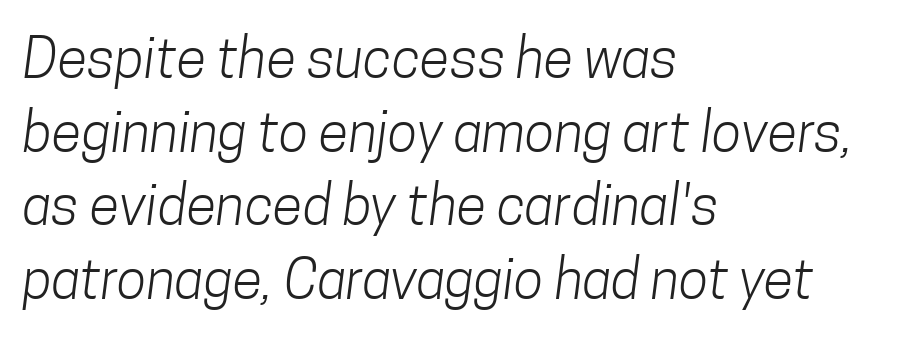
Q: Is the text bold? A: No.
Q: Is the typeface a serif or a sans-serif typeface? A: Sans-serif.
Q: Is the text underlined? A: No.
Q: How is the paragraph aligned? A: Left-aligned.
Q: Is the spacing between letters normal or unusually wide? A: Normal.
Q: Is the spacing between lines tight, normal or loose? A: Normal.
Q: Width (condensed, normal, or wide)? A: Condensed.
Q: Stroke contrast? A: Low.
Q: x-height? A: Medium.
Q: Monospaced? A: No.
